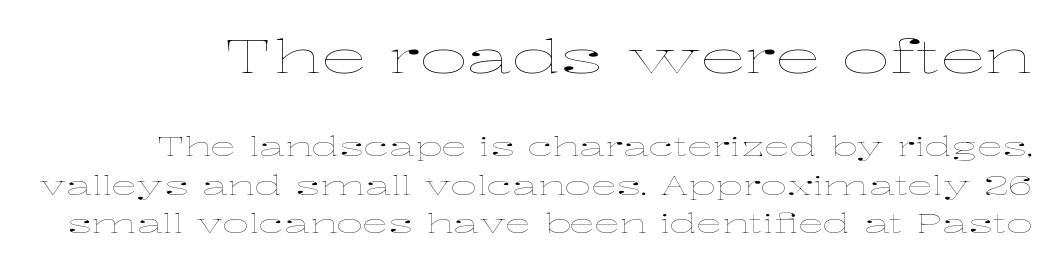
The image shows 46 px thin, wide type, upright; set normal line spacing (1.47x), normal letter spacing, not underlined; the first (top) block is 1.77x larger; low stroke contrast and a medium x-height.
